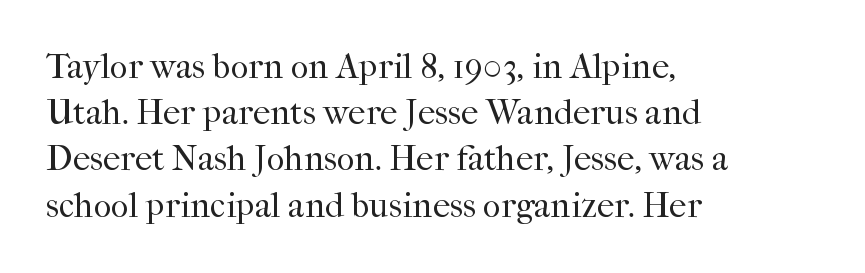
{"serif": "yes", "italic": "no", "bold": "no", "weight": "regular", "width": "normal", "stroke_contrast": "high", "x_height": "medium", "monospaced": "no", "underline": "no", "align": "left", "line_spacing": "normal", "line_spacing_ratio": 1.32, "letter_spacing": "normal", "letter_spacing_em": 0.0, "glyph_px": 35}
